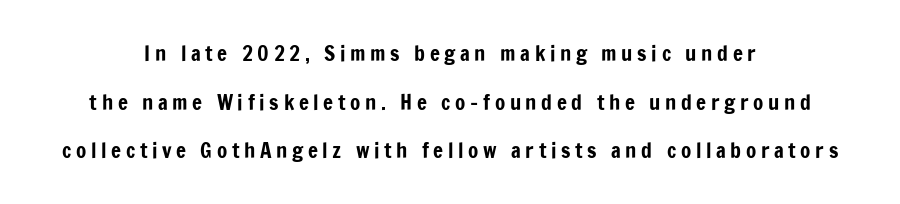
The image shows 21 px text type, upright; set centered, loose line spacing (2.31x), unusually wide letter spacing (+0.22 em), not underlined.
